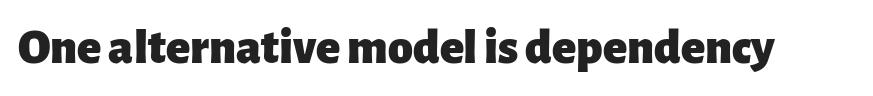
Q: Is the text bold? A: Yes.
Q: Is the text italic (slanted)? A: No, it is upright.
Q: Is the typeface a serif or a sans-serif typeface? A: Sans-serif.
Q: Is the text underlined? A: No.
Q: Is the spacing between letters normal or unusually wide? A: Normal.
Q: Width (condensed, normal, or wide)? A: Normal.
Q: Stroke contrast? A: Low.
Q: x-height? A: Medium.
Q: Monospaced? A: No.
